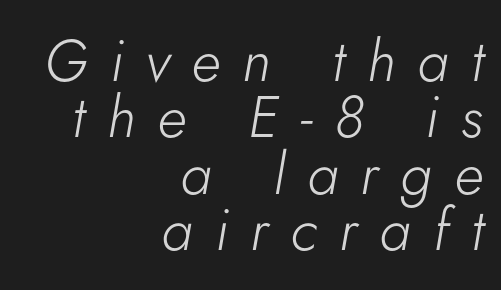
The image shows 58 px light type, italic (leaning right); set right-aligned, tight line spacing (0.97x), unusually wide letter spacing (+0.38 em), not underlined; low stroke contrast and a small x-height.
